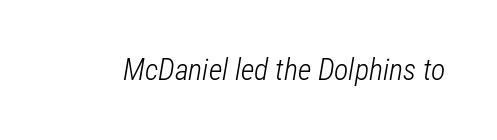
The image shows 30 px light, condensed type, italic (leaning right); set normal letter spacing, not underlined; low stroke contrast and a medium x-height.
